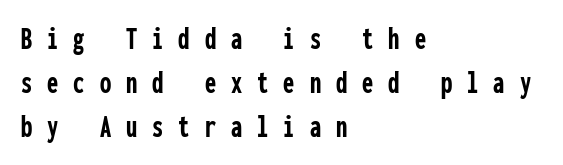
Q: Is the text bold? A: Yes.
Q: Is the text italic (slanted)? A: No, it is upright.
Q: Is the typeface a serif or a sans-serif typeface? A: Sans-serif.
Q: Is the text underlined? A: No.
Q: How is the paragraph aligned? A: Left-aligned.
Q: Is the spacing between letters normal or unusually wide? A: Unusually wide.
Q: Is the spacing between lines tight, normal or loose? A: Normal.
Q: Width (condensed, normal, or wide)? A: Condensed.
Q: Stroke contrast? A: Low.
Q: x-height? A: Medium.
Q: Monospaced? A: Yes.
